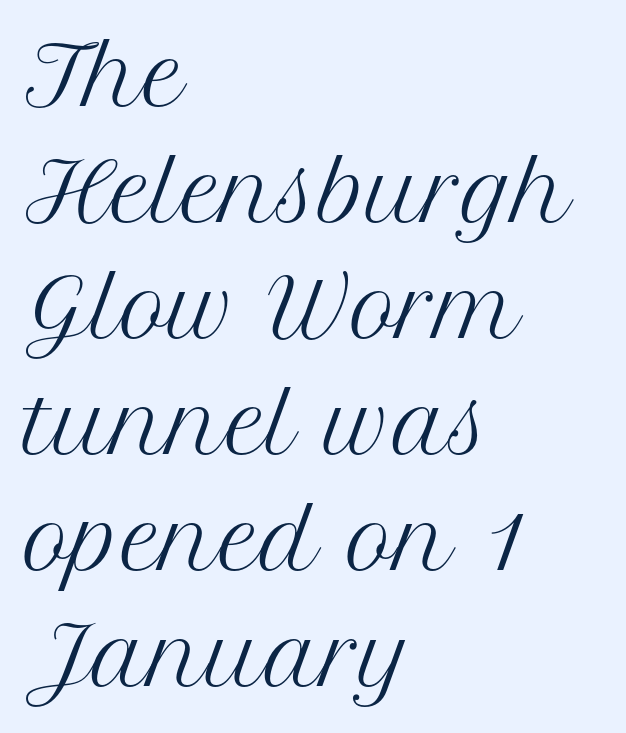
Q: Is the text bold? A: No.
Q: Is the text italic (slanted)? A: Yes.
Q: Is the typeface a serif or a sans-serif typeface? A: Serif.
Q: Is the text underlined? A: No.
Q: How is the paragraph aligned? A: Left-aligned.
Q: Is the spacing between letters normal or unusually wide? A: Normal.
Q: Is the spacing between lines tight, normal or loose? A: Normal.
Q: Width (condensed, normal, or wide)? A: Normal.
Q: Stroke contrast? A: Medium.
Q: x-height? A: Medium.
Q: Monospaced? A: No.
